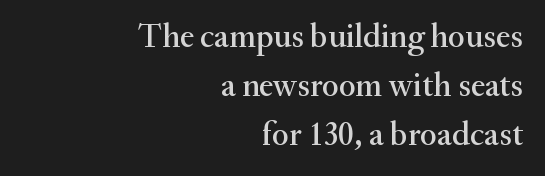
The image shows 33 px serif type, upright; set right-aligned, normal line spacing (1.48x), normal letter spacing, not underlined; medium stroke contrast and a small x-height.
